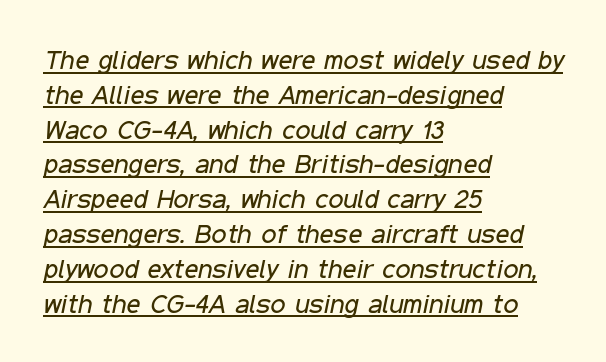
The image shows 27 px text type, italic (leaning right); set left-aligned, normal line spacing (1.29x), normal letter spacing, underlined.
